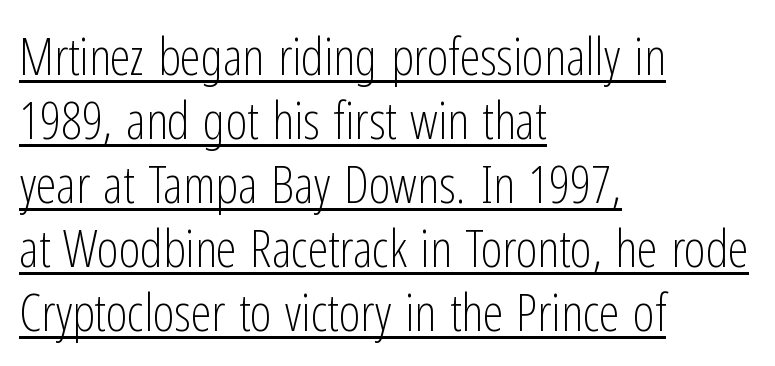
Character widths vary here, with narrow letters taking less room than wide ones. The font is comparable to plain body text, perhaps lighter. These lines are composed in type without serifs. The tracking reads as untouched default to a designer's eye. Caption: multi-line text, flush left, ragged right.
